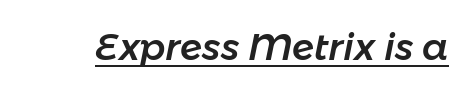
Q: Is the text italic (slanted)? A: Yes, it leans right by about 11 degrees.
Q: Is the text underlined? A: Yes.
Q: Is the spacing between letters normal or unusually wide? A: Normal.
Q: Width (condensed, normal, or wide)? A: Normal.
Q: Stroke contrast? A: Low.
Q: x-height? A: Medium.
Q: Monospaced? A: No.
